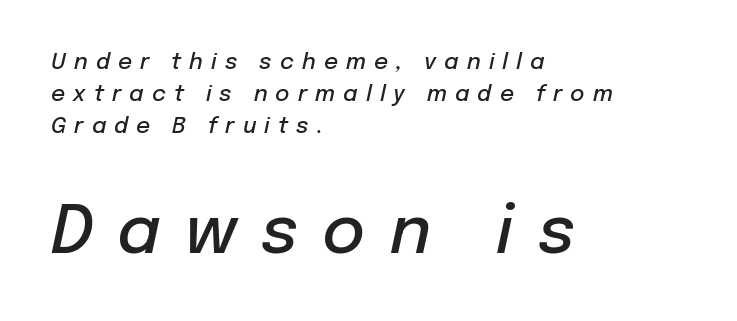
The image shows 66 px semibold type, italic (leaning right); set left-aligned, normal line spacing (1.46x), unusually wide letter spacing (+0.37 em), not underlined; the second (bottom) block is 3.0x larger; low stroke contrast and a medium x-height.
